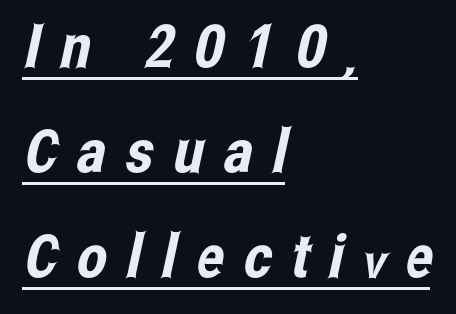
Q: Is the typeface a serif or a sans-serif typeface? A: Sans-serif.
Q: Is the text underlined? A: Yes.
Q: How is the paragraph aligned? A: Left-aligned.
Q: Is the spacing between letters normal or unusually wide? A: Unusually wide.
Q: Width (condensed, normal, or wide)? A: Condensed.
Q: Stroke contrast? A: Low.
Q: x-height? A: Medium.
Q: Monospaced? A: No.
